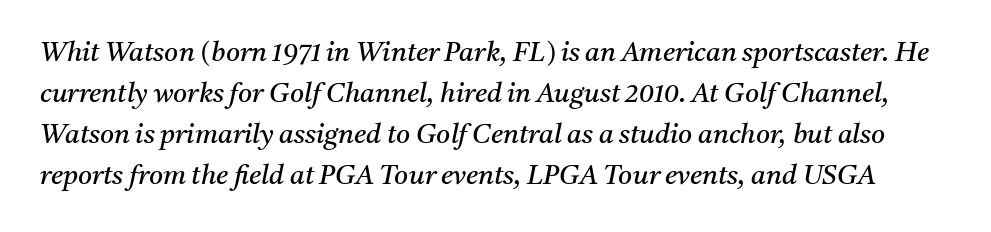
The image shows 27 px text type, italic (leaning right); set normal line spacing (1.52x), normal letter spacing, not underlined.
